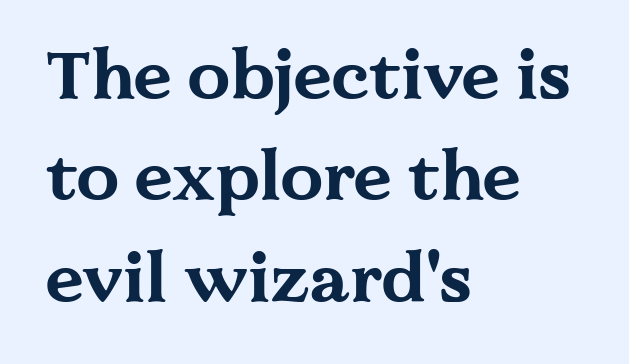
The image shows 68 px bold, wide serif type, upright; set left-aligned, normal line spacing (1.49x), normal letter spacing, not underlined; medium stroke contrast and a medium x-height.
